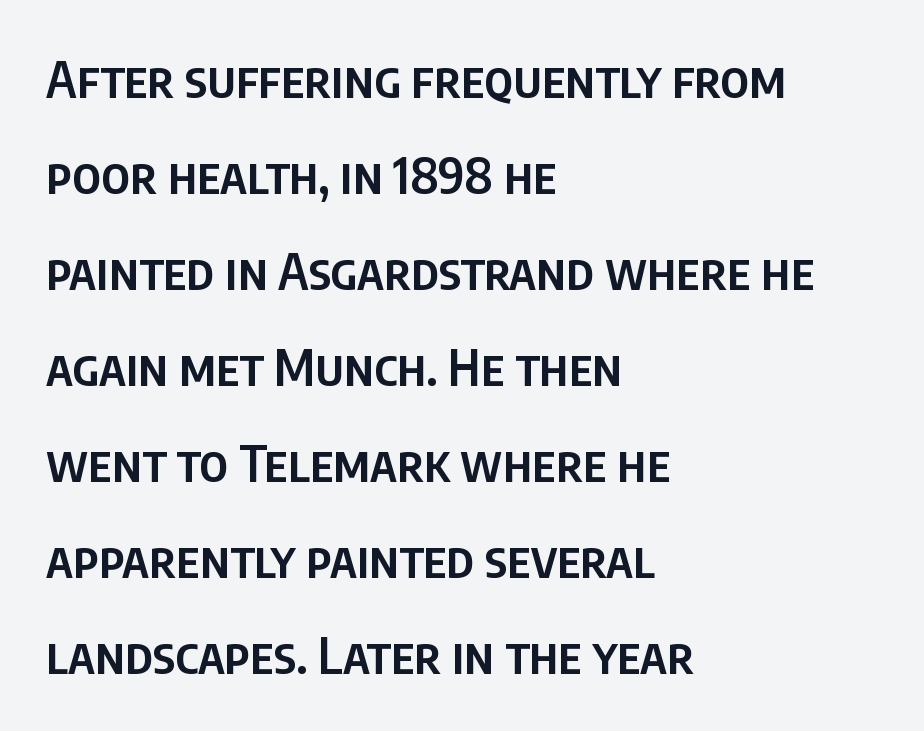
Q: Is the text bold? A: Semi-bold.
Q: Is the text italic (slanted)? A: No, it is upright.
Q: Is the typeface a serif or a sans-serif typeface? A: Sans-serif.
Q: Is the text underlined? A: No.
Q: How is the paragraph aligned? A: Left-aligned.
Q: Is the spacing between letters normal or unusually wide? A: Normal.
Q: Is the spacing between lines tight, normal or loose? A: Loose.
Q: Width (condensed, normal, or wide)? A: Condensed.
Q: Stroke contrast? A: Low.
Q: x-height? A: Large.
Q: Monospaced? A: No.
